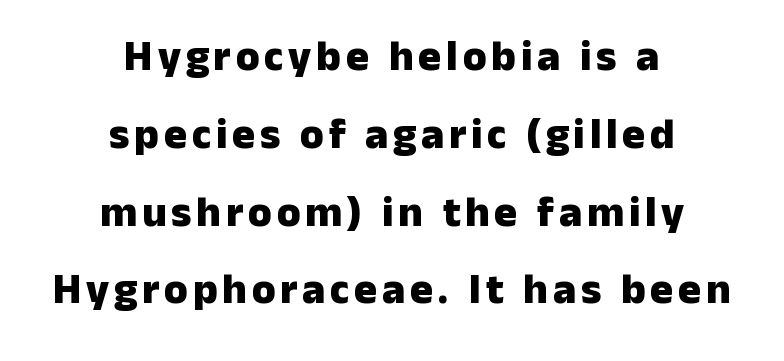
The image shows 43 px heavy sans-serif type, upright; set centered, line spacing 1.81x, not underlined; low stroke contrast and a medium x-height.
